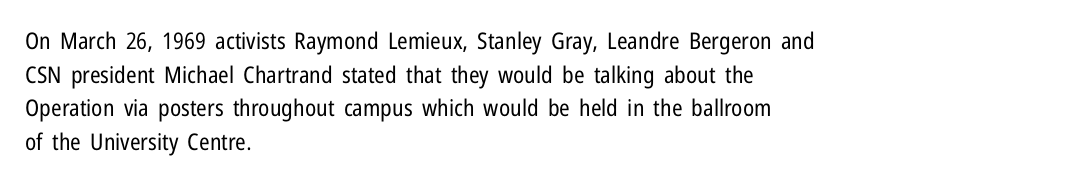
Q: Is the text bold? A: No.
Q: Is the text italic (slanted)? A: No, it is upright.
Q: Is the text underlined? A: No.
Q: How is the paragraph aligned? A: Left-aligned.
Q: Is the spacing between letters normal or unusually wide? A: Normal.
Q: Is the spacing between lines tight, normal or loose? A: Normal.
